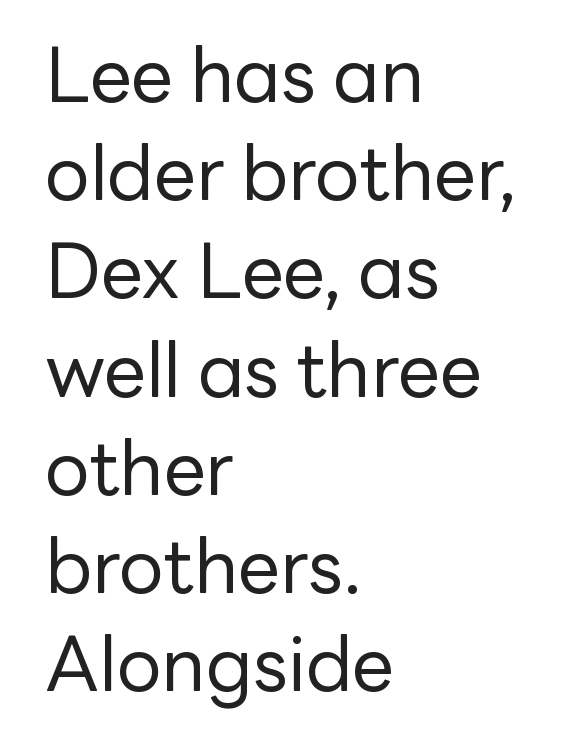
{"serif": "no", "italic": "no", "bold": "no", "weight": "regular", "width": "normal", "stroke_contrast": "low", "x_height": "medium", "monospaced": "no", "underline": "no", "align": "left", "line_spacing": "normal", "line_spacing_ratio": 1.31, "letter_spacing": "normal", "letter_spacing_em": 0.0, "glyph_px": 75}
